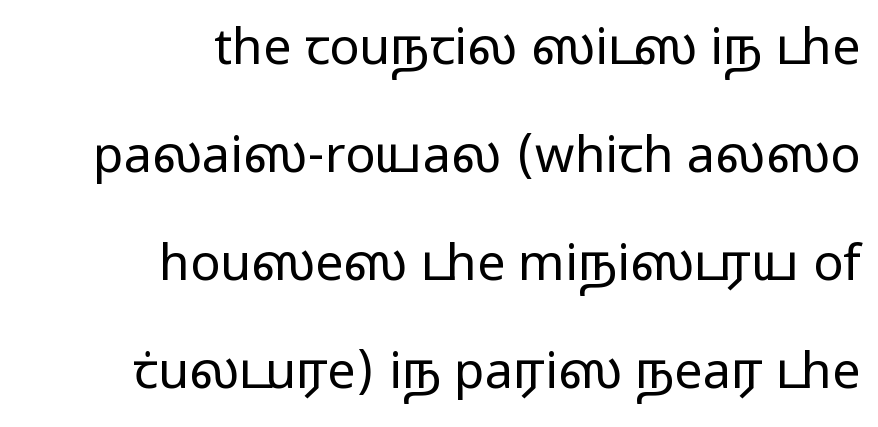
What's the leading like? Stretched, with rows far apart. Nothing heavy about these letters — not bold at all. The space beneath each line is pristine and unruled. Here the designer chose a conventional face with non-uniform glyph widths.
